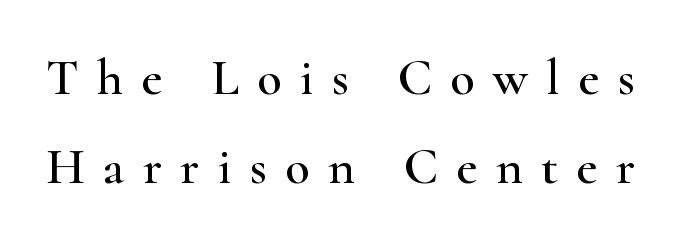
Q: Is the text italic (slanted)? A: No, it is upright.
Q: Is the typeface a serif or a sans-serif typeface? A: Serif.
Q: Is the text underlined? A: No.
Q: Is the spacing between letters normal or unusually wide? A: Unusually wide.
Q: Width (condensed, normal, or wide)? A: Wide.
Q: Stroke contrast? A: High.
Q: x-height? A: Small.
Q: Monospaced? A: No.
